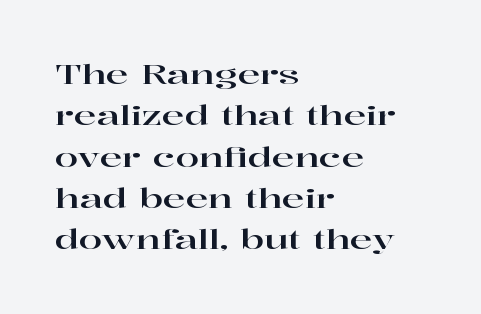
Q: Is the text italic (slanted)? A: No, it is upright.
Q: Is the text underlined? A: No.
Q: How is the paragraph aligned? A: Left-aligned.
Q: Is the spacing between letters normal or unusually wide? A: Normal.
Q: Is the spacing between lines tight, normal or loose? A: Normal.
